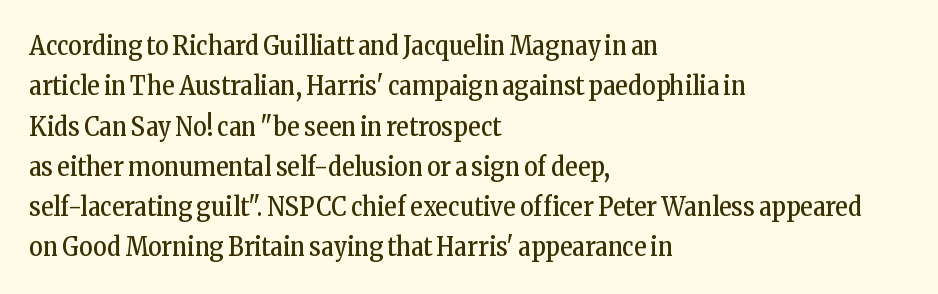
The image shows 26 px text type, upright; set left-aligned, normal line spacing (1.55x), normal letter spacing, not underlined.
